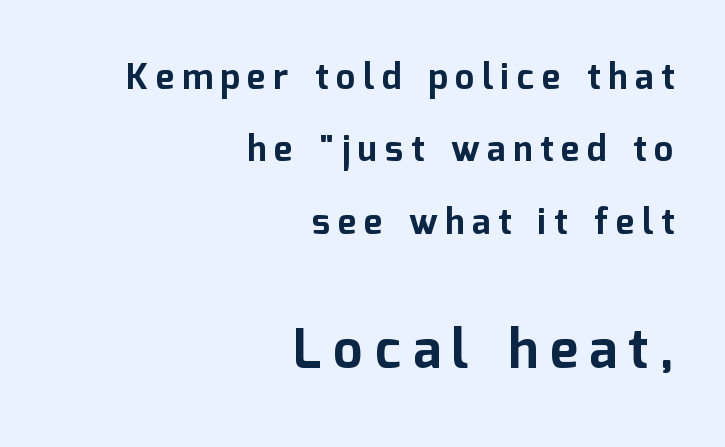
Q: Is the text bold? A: Yes.
Q: Is the text italic (slanted)? A: No, it is upright.
Q: Is the typeface a serif or a sans-serif typeface? A: Sans-serif.
Q: Is the text underlined? A: No.
Q: How is the paragraph aligned? A: Right-aligned.
Q: Is the spacing between letters normal or unusually wide? A: Unusually wide.
Q: Is the spacing between lines tight, normal or loose? A: Loose.
Q: Which block of text is set in a larger size, the first (top) or the second (bottom)? A: The second (bottom) one.
Q: Width (condensed, normal, or wide)? A: Normal.
Q: Stroke contrast? A: Low.
Q: x-height? A: Medium.
Q: Monospaced? A: No.
